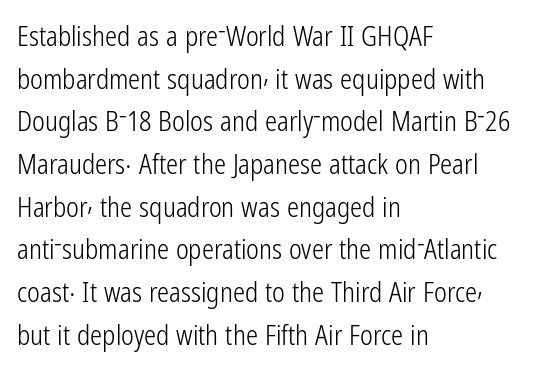
Q: Is the text bold? A: No.
Q: Is the text italic (slanted)? A: No, it is upright.
Q: Is the text underlined? A: No.
Q: How is the paragraph aligned? A: Left-aligned.
Q: Is the spacing between letters normal or unusually wide? A: Normal.
Q: Is the spacing between lines tight, normal or loose? A: Normal.
